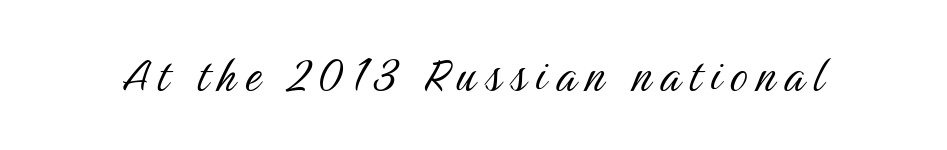
{"serif": "no", "bold": "no", "weight": "light", "width": "condensed", "stroke_contrast": "medium", "x_height": "medium", "monospaced": "no", "underline": "no", "glyph_px": 55}
